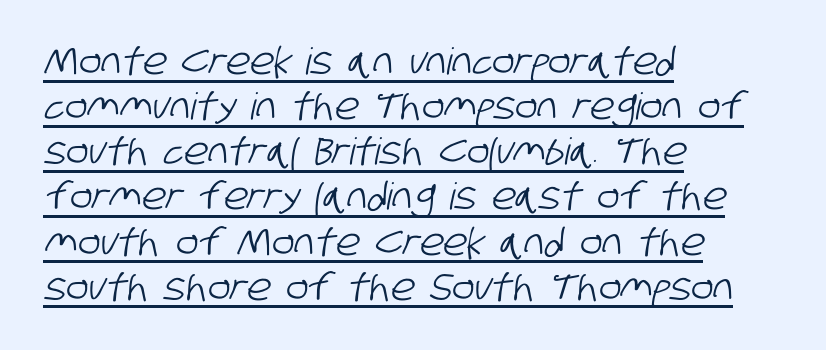
{"serif": "no", "width": "condensed", "stroke_contrast": "low", "x_height": "large", "monospaced": "no", "underline": "yes", "align": "left", "line_spacing_ratio": 1.22, "letter_spacing": "normal", "letter_spacing_em": 0.0, "glyph_px": 37}
